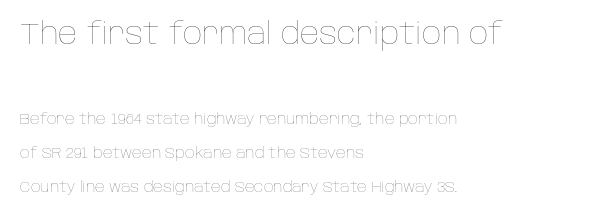
The image shows 30 px thin type, upright; set left-aligned, loose line spacing (2.26x), normal letter spacing, not underlined; the first (top) block is 2.0x larger; low stroke contrast and a large x-height.
